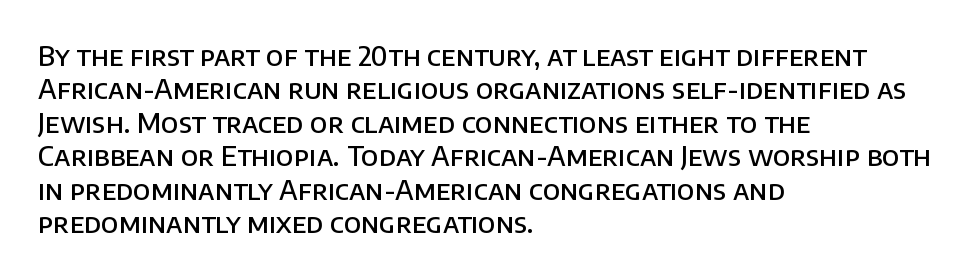
Moderately thickened strokes mark this as semibold type. A clean baseline with only descenders dipping below it. Line starts are locked; line ends wander. Honestly, the letter spacing is just normal — you wouldn't notice it. Italic? Not at all — the glyphs are vertical.
